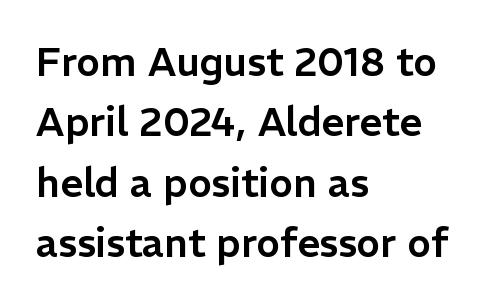
The image shows 40 px sans-serif type, upright; set left-aligned, normal line spacing (1.51x), normal letter spacing, not underlined; low stroke contrast and a medium x-height.
